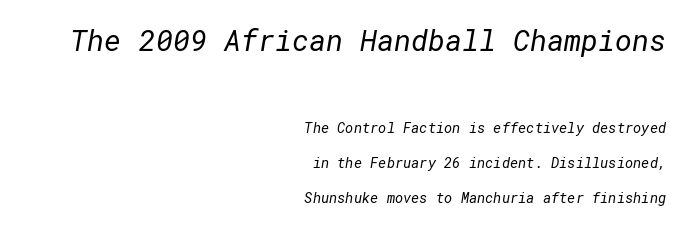
{"serif": "no", "bold": "no", "weight": "regular", "width": "normal", "stroke_contrast": "low", "x_height": "medium", "underline": "no", "align": "right", "line_spacing": "loose", "line_spacing_ratio": 2.5, "letter_spacing": "normal", "letter_spacing_em": 0.0, "larger_block": "first", "size_ratio": 2.07, "glyph_px": 29}
